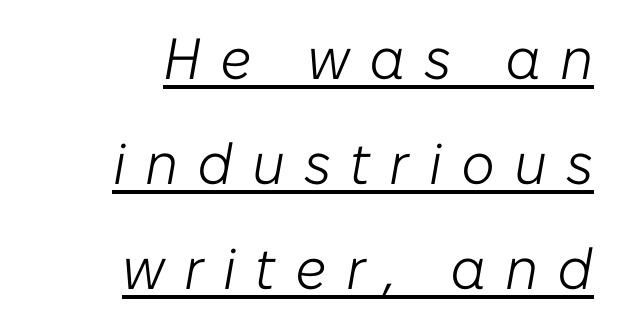
This sample carries an underscore along the baseline area. The rag falls on the left side of this text block. On a weight scale, this lands at 450 or below. What stands out about the letter spacing? Its width — letters are far apart. Slanted lettering throughout.
